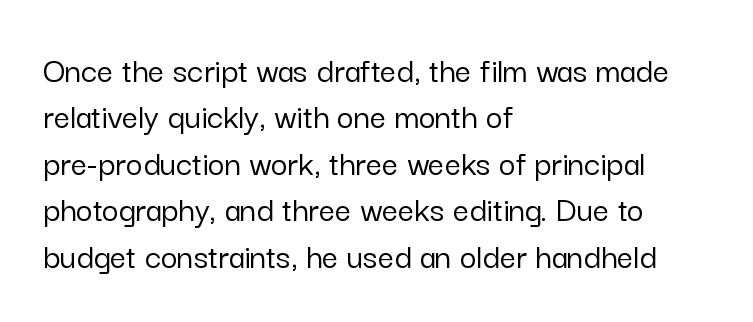
Q: Is the text italic (slanted)? A: No, it is upright.
Q: Is the typeface a serif or a sans-serif typeface? A: Sans-serif.
Q: Is the text underlined? A: No.
Q: How is the paragraph aligned? A: Left-aligned.
Q: Is the spacing between letters normal or unusually wide? A: Normal.
Q: Is the spacing between lines tight, normal or loose? A: Normal.
Q: Width (condensed, normal, or wide)? A: Normal.
Q: Stroke contrast? A: Low.
Q: x-height? A: Medium.
Q: Monospaced? A: No.
